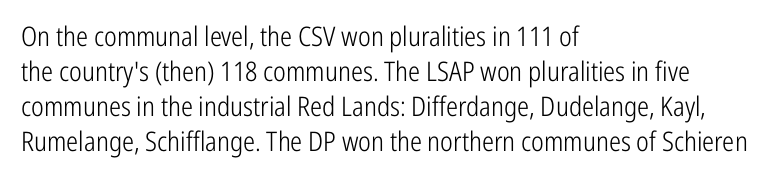
The image shows 27 px text type, upright; set left-aligned, normal line spacing (1.3x), normal letter spacing, not underlined.
